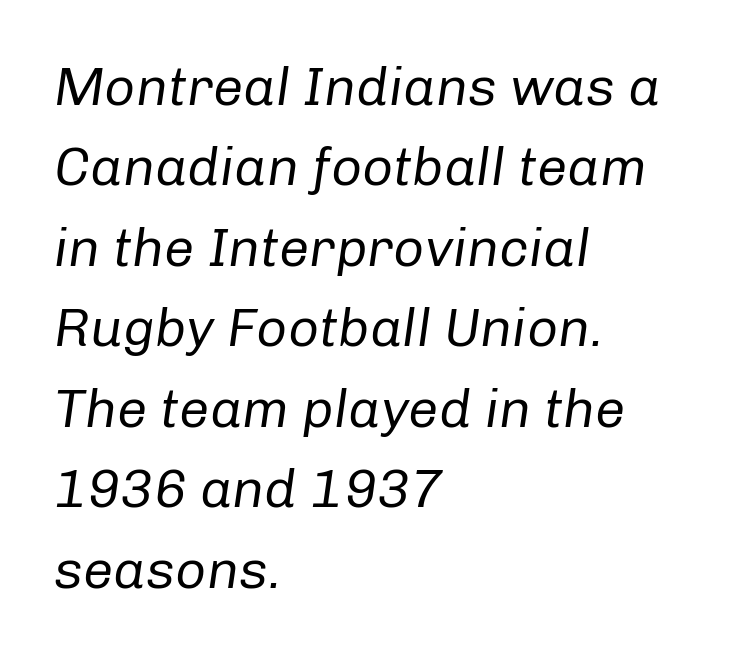
The image shows 54 px regular-weight type, italic (leaning right); set left-aligned, normal line spacing (1.49x), normal letter spacing, not underlined; low stroke contrast and a medium x-height.
